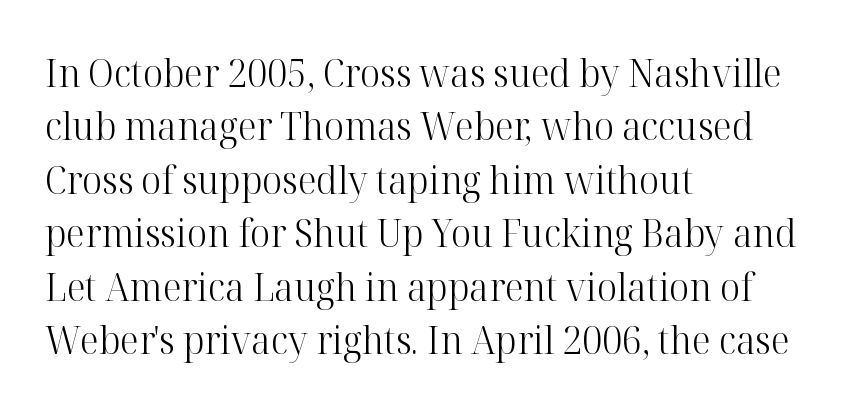
{"serif": "yes", "italic": "no", "bold": "no", "weight": "light", "width": "normal", "stroke_contrast": "high", "x_height": "medium", "monospaced": "no", "underline": "no", "align": "left", "line_spacing": "normal", "line_spacing_ratio": 1.37, "letter_spacing": "normal", "letter_spacing_em": 0.0, "glyph_px": 39}
